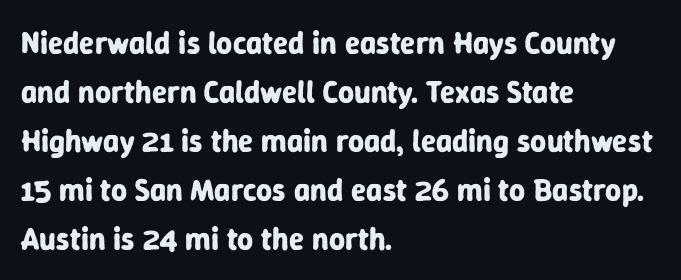
The image shows 31 px bold sans-serif type, upright; set left-aligned, normal line spacing (1.58x), normal letter spacing, not underlined; low stroke contrast and a medium x-height.
